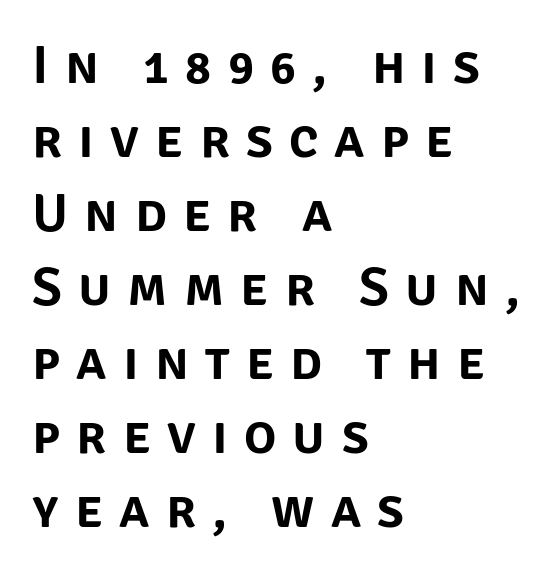
The rendering uses natural spacing where letterforms have individual widths. Letters rest on an invisible, unmarked baseline. Leftover space on each line is placed entirely after the last word. Honestly, the row spacing looks completely unremarkable. A typesetter would label this face a sans.
